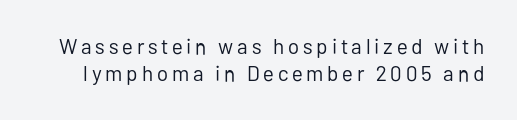
Q: Is the text bold? A: No.
Q: Is the text italic (slanted)? A: No, it is upright.
Q: Is the text underlined? A: No.
Q: Is the spacing between lines tight, normal or loose? A: Normal.
